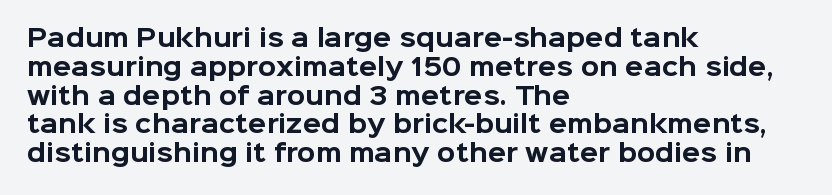
A classic flush-left, rag-right setting is used for this passage. Plenty of ink on the page — the face is bold. A typesetter would mark this as roman, not italic. In terms of letterspacing, this is plain default setting. The zone under the glyphs is completely vacant.
